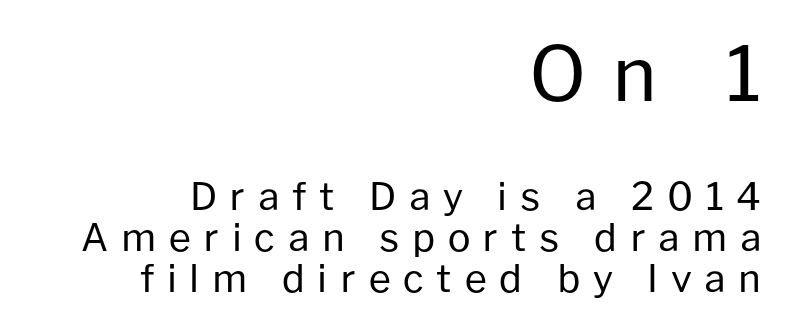
{"serif": "no", "italic": "no", "bold": "no", "weight": "regular", "width": "normal", "stroke_contrast": "low", "x_height": "medium", "monospaced": "no", "underline": "no", "align": "right", "line_spacing": "tight", "line_spacing_ratio": 1.07, "letter_spacing": "wide", "letter_spacing_em": 0.33, "larger_block": "first", "size_ratio": 1.97, "glyph_px": 75}
